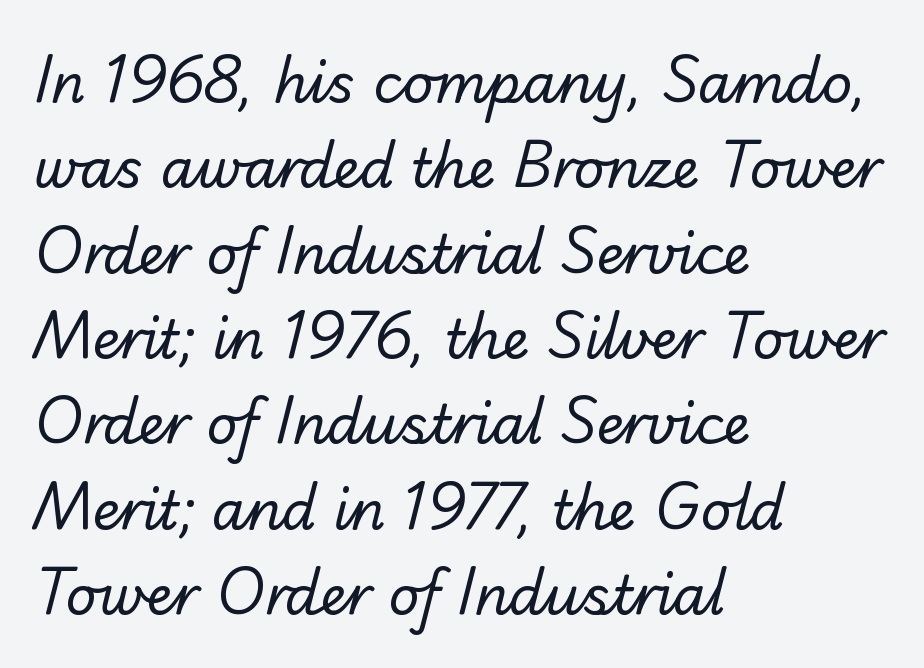
The face used here is rendered with its standard letterfit. The passage shown stacks its lines at a standard gap. You can tell from the bare stems that sans-serif type was used. The passage is arranged the way most books set body copy — flush left. Just letters on the line, the space beneath them empty.
